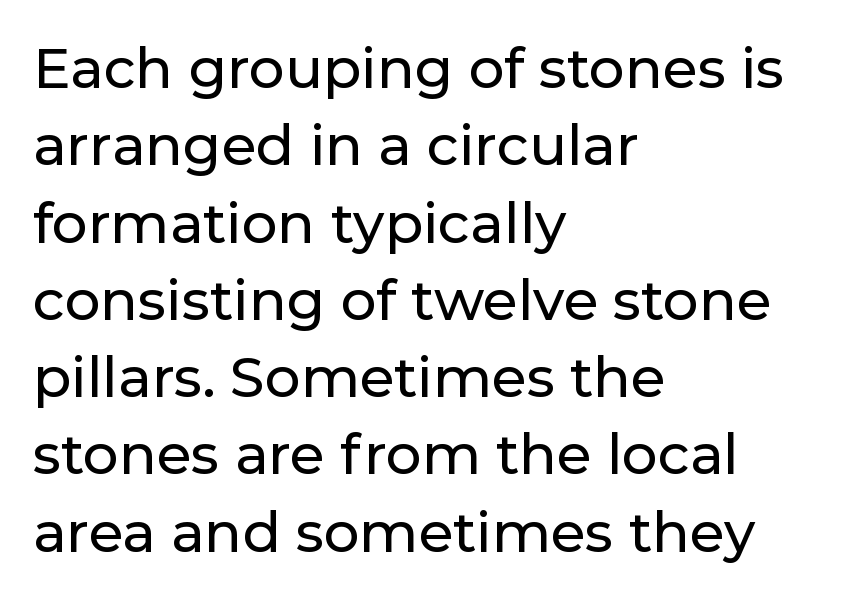
Q: Is the text italic (slanted)? A: No, it is upright.
Q: Is the typeface a serif or a sans-serif typeface? A: Sans-serif.
Q: Is the text underlined? A: No.
Q: How is the paragraph aligned? A: Left-aligned.
Q: Is the spacing between letters normal or unusually wide? A: Normal.
Q: Is the spacing between lines tight, normal or loose? A: Normal.
Q: Width (condensed, normal, or wide)? A: Normal.
Q: Stroke contrast? A: Low.
Q: x-height? A: Medium.
Q: Monospaced? A: No.
